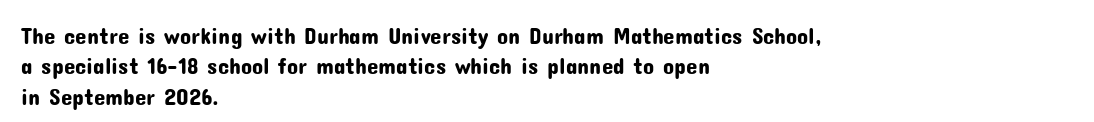
The image shows 23 px text type, upright; set left-aligned, normal line spacing (1.32x), normal letter spacing, not underlined.
